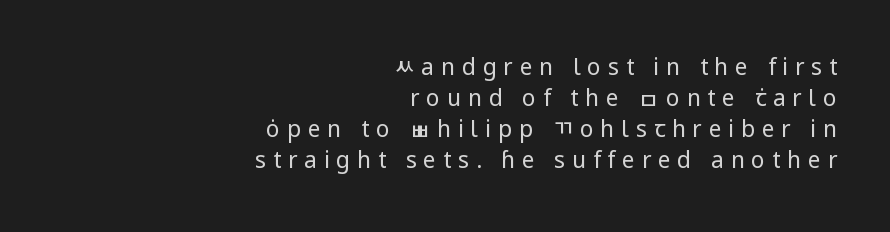
Q: Is the text bold? A: No.
Q: Is the text italic (slanted)? A: No, it is upright.
Q: Is the text underlined? A: No.
Q: How is the paragraph aligned? A: Right-aligned.
Q: Is the spacing between letters normal or unusually wide? A: Unusually wide.
Q: Is the spacing between lines tight, normal or loose? A: Normal.
